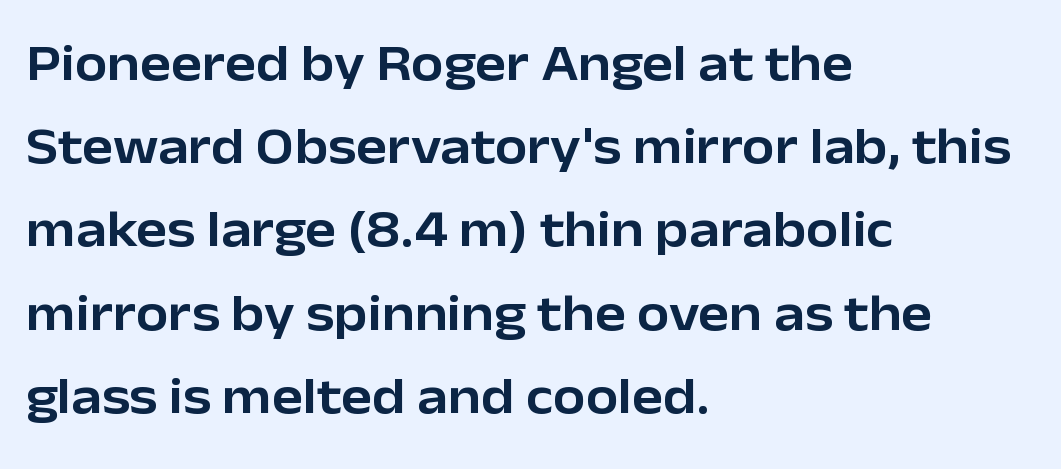
Line starts are locked; line ends wander. The gaps between neighbouring characters are ordinary and unremarkable. The gap between lines stays unmarked. Is this a fixed-width face? No — the glyphs have proportional, varying widths.
